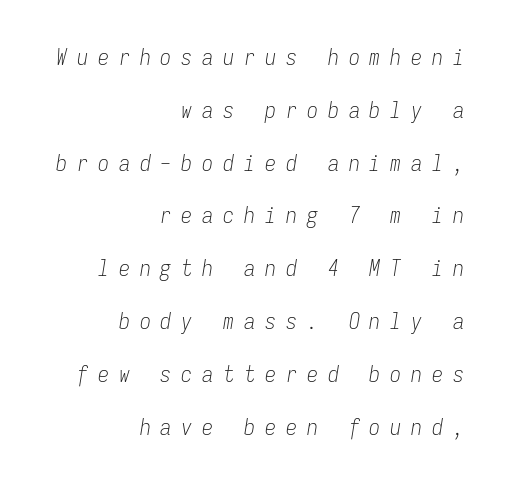
The image shows 22 px text type, italic (leaning right); set right-aligned, loose line spacing (2.4x), unusually wide letter spacing (+0.45 em), not underlined.
